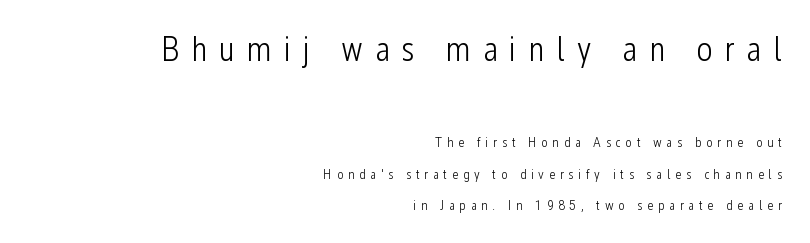
The image shows 35 px light, condensed sans-serif type, upright; set right-aligned, loose line spacing (2.24x), unusually wide letter spacing (+0.33 em), not underlined; the first (top) block is 2.5x larger; low stroke contrast and a medium x-height.
